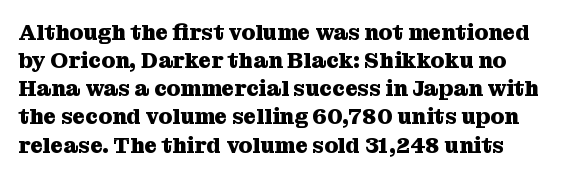
Q: Is the text bold? A: Yes.
Q: Is the text italic (slanted)? A: No, it is upright.
Q: Is the text underlined? A: No.
Q: Is the spacing between letters normal or unusually wide? A: Normal.
Q: Is the spacing between lines tight, normal or loose? A: Normal.
